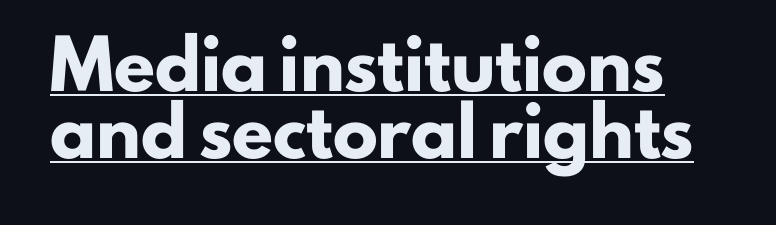
Q: Is the text bold? A: Yes.
Q: Is the text italic (slanted)? A: No, it is upright.
Q: Is the typeface a serif or a sans-serif typeface? A: Sans-serif.
Q: Is the text underlined? A: Yes.
Q: Is the spacing between letters normal or unusually wide? A: Normal.
Q: Is the spacing between lines tight, normal or loose? A: Normal.
Q: Width (condensed, normal, or wide)? A: Normal.
Q: Stroke contrast? A: Low.
Q: x-height? A: Small.
Q: Monospaced? A: No.
